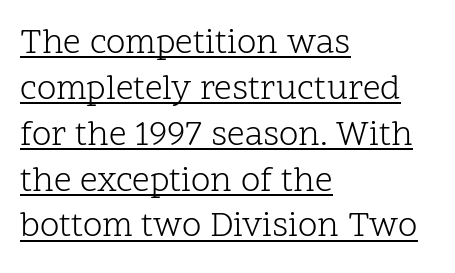
Does a line run under the words? Yes, clearly. The passage shown has conventional tracking throughout. You could not count columns in this text — the font is proportionally spaced. Look at the bottom of the vertical strokes: they flare into serifs here.
